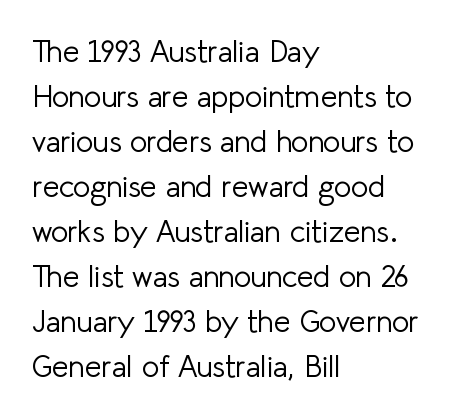
The image shows 30 px light sans-serif type, upright; set left-aligned, normal line spacing (1.5x), normal letter spacing, not underlined; low stroke contrast and a medium x-height.
